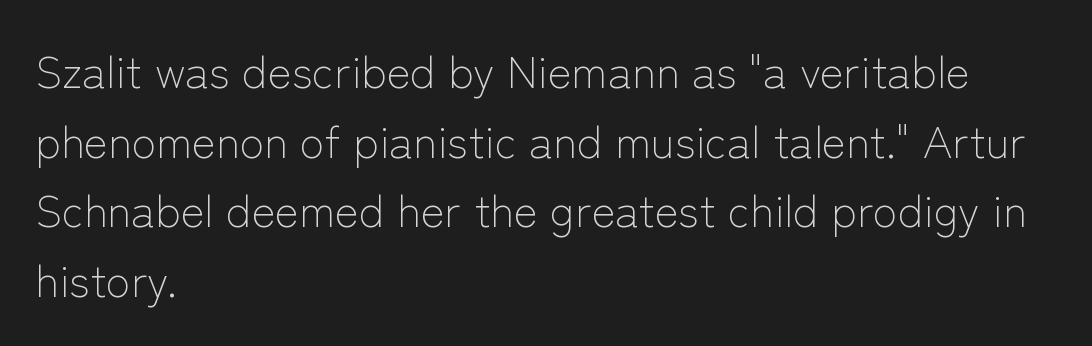
The image shows 45 px light sans-serif type, upright; set left-aligned, normal line spacing (1.55x), normal letter spacing, not underlined; low stroke contrast and a medium x-height.
